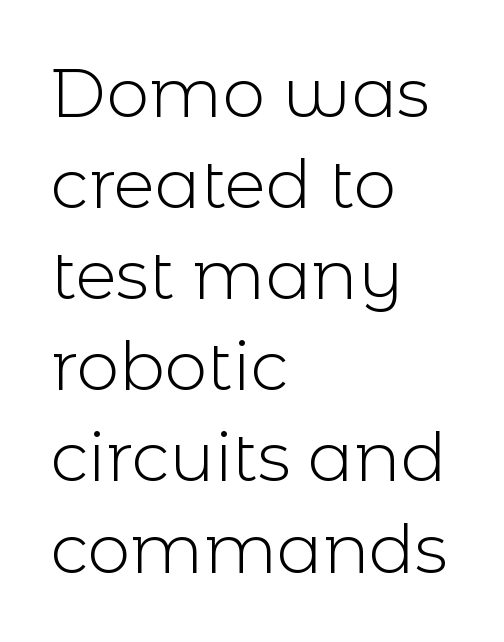
{"serif": "no", "italic": "no", "bold": "no", "weight": "light", "width": "normal", "x_height": "medium", "monospaced": "no", "underline": "no", "align": "left", "line_spacing": "normal", "line_spacing_ratio": 1.34, "letter_spacing": "normal", "letter_spacing_em": 0.0, "glyph_px": 68}
